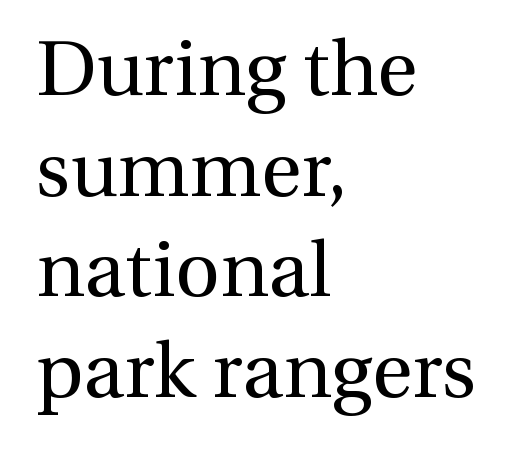
The image shows 78 px regular-weight serif type, upright; set left-aligned, normal line spacing (1.29x), normal letter spacing, not underlined; medium stroke contrast and a medium x-height.
